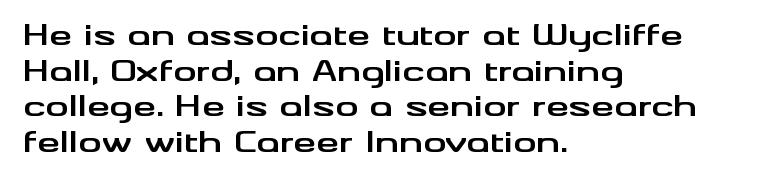
The text was rendered using a sans face with plain stroke endings. This sample uses an upright cut, with every glyph sitting square on the baseline. These lines are rendered in a variable-pitch font. The specimen omits any rule beneath the text block's lines.
